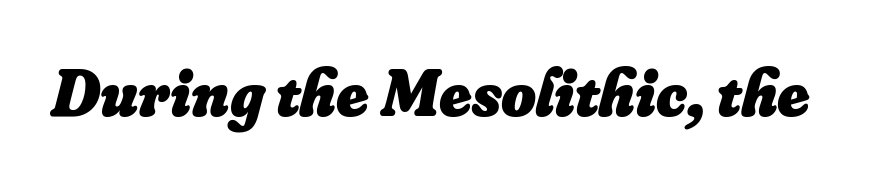
Q: Is the text bold? A: Yes.
Q: Is the text italic (slanted)? A: Yes, it leans right by about 16 degrees.
Q: Is the text underlined? A: No.
Q: Is the spacing between letters normal or unusually wide? A: Normal.
Q: Width (condensed, normal, or wide)? A: Normal.
Q: Stroke contrast? A: Low.
Q: x-height? A: Small.
Q: Monospaced? A: No.
